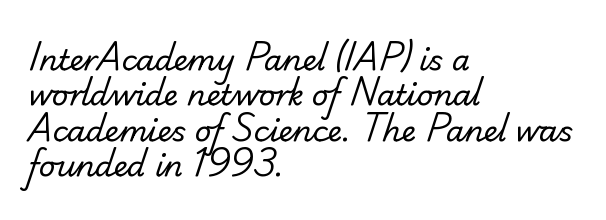
Horizontally, the lines are justified to the leading edge only. Character widths vary here, with narrow letters taking less room than wide ones. Does extra space separate the letters? No, they use regular spacing. Just letters on the line, the space beneath them empty. Ink coverage per letter is moderate at most.
